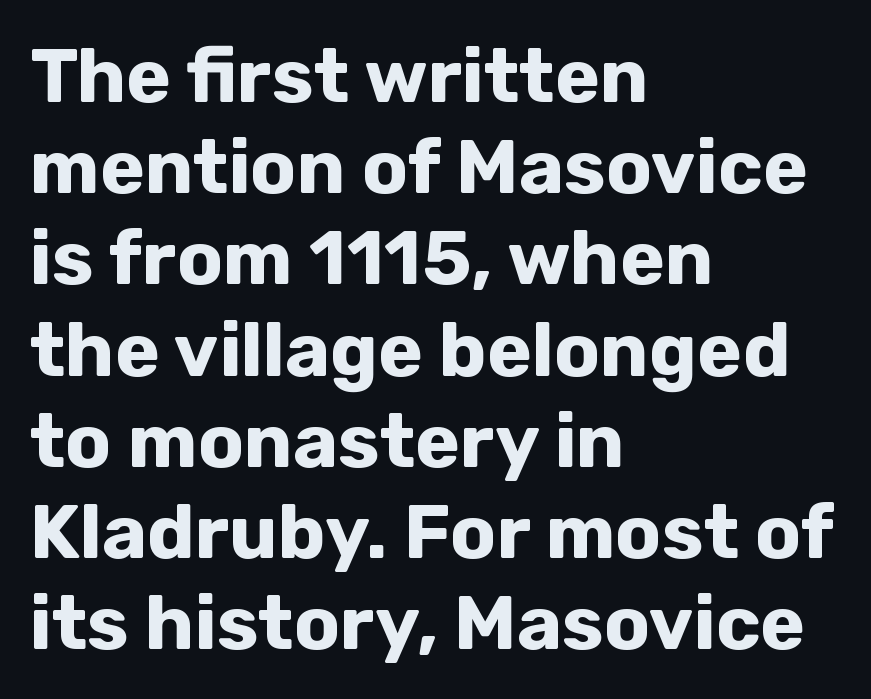
The image shows 76 px bold sans-serif type, upright; set left-aligned, line spacing 1.2x, normal letter spacing, not underlined; low stroke contrast and a medium x-height.
